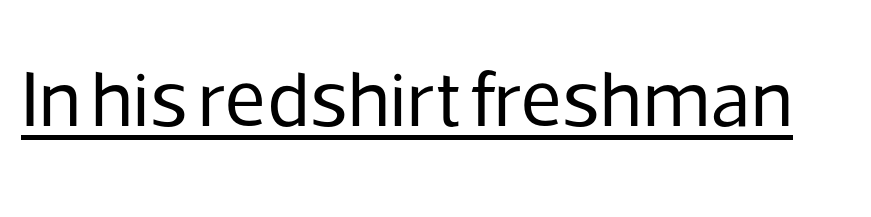
Q: Is the text bold? A: No.
Q: Is the text italic (slanted)? A: No, it is upright.
Q: Is the typeface a serif or a sans-serif typeface? A: Sans-serif.
Q: Is the text underlined? A: Yes.
Q: Is the spacing between letters normal or unusually wide? A: Normal.
Q: Width (condensed, normal, or wide)? A: Normal.
Q: Stroke contrast? A: Low.
Q: x-height? A: Medium.
Q: Monospaced? A: No.
